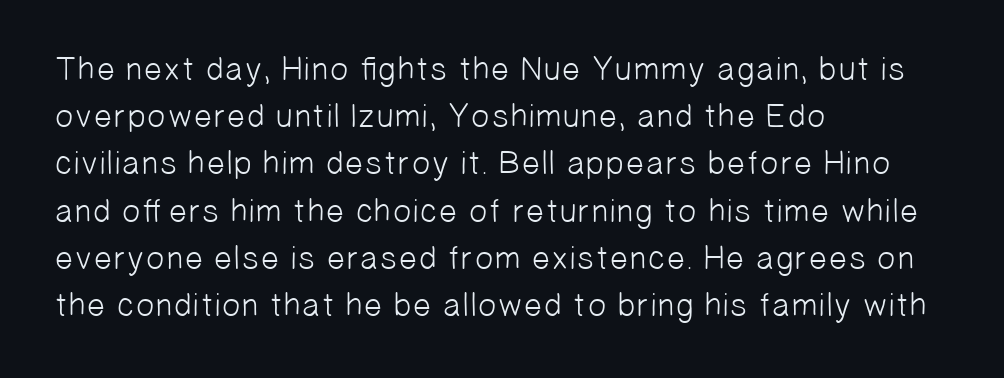
Q: Is the text bold? A: No.
Q: Is the typeface a serif or a sans-serif typeface? A: Sans-serif.
Q: Is the text underlined? A: No.
Q: How is the paragraph aligned? A: Left-aligned.
Q: Is the spacing between letters normal or unusually wide? A: Normal.
Q: Is the spacing between lines tight, normal or loose? A: Normal.
Q: Width (condensed, normal, or wide)? A: Normal.
Q: Stroke contrast? A: Low.
Q: x-height? A: Medium.
Q: Monospaced? A: No.
